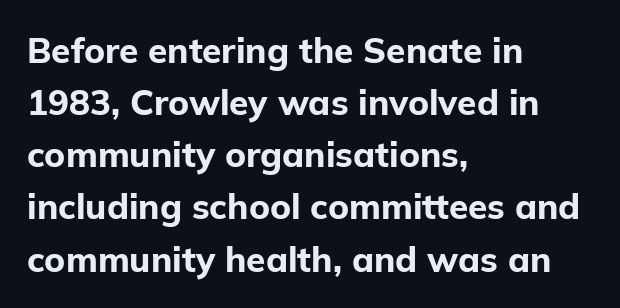
The text block is weighted toward the left margin, trailing off unevenly rightward. What's the leading like? Ordinary, nothing unusual. The letters sit at their default tracking, neither squeezed nor spread. Strong, thick strokes mark this as bold type.
